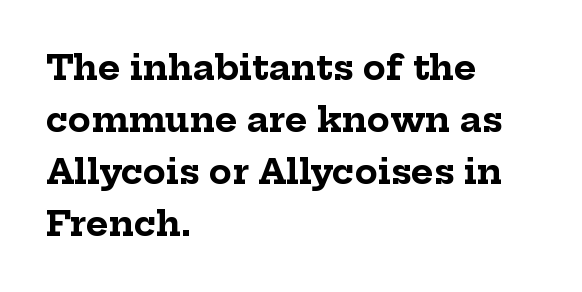
{"serif": "yes", "italic": "no", "bold": "yes", "weight": "bold", "width": "normal", "stroke_contrast": "low", "x_height": "medium", "monospaced": "no", "underline": "no", "align": "left", "line_spacing": "normal", "line_spacing_ratio": 1.53, "letter_spacing": "normal", "letter_spacing_em": 0.0, "glyph_px": 34}
